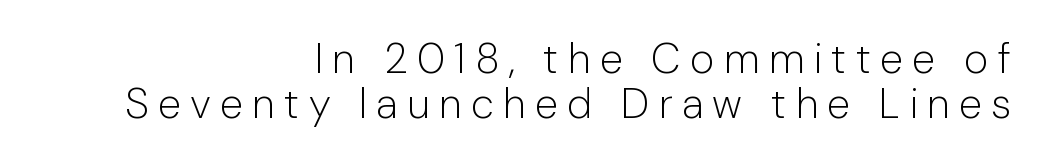
Q: Is the text bold? A: No.
Q: Is the text italic (slanted)? A: No, it is upright.
Q: Is the typeface a serif or a sans-serif typeface? A: Sans-serif.
Q: Is the text underlined? A: No.
Q: How is the paragraph aligned? A: Right-aligned.
Q: Is the spacing between letters normal or unusually wide? A: Unusually wide.
Q: Is the spacing between lines tight, normal or loose? A: Tight.
Q: Width (condensed, normal, or wide)? A: Normal.
Q: Stroke contrast? A: Low.
Q: x-height? A: Medium.
Q: Monospaced? A: No.
